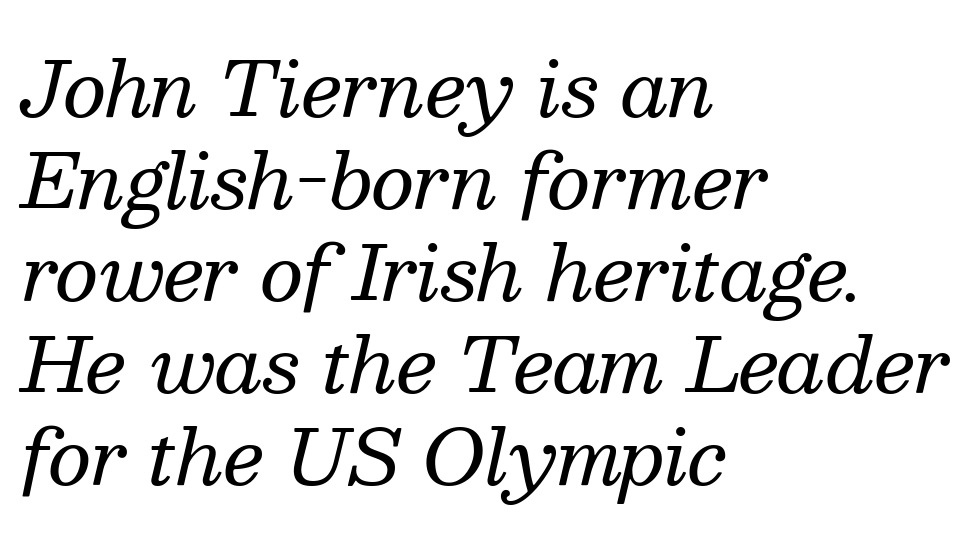
The passage shown is typeset with a serif family. Words appear dense and cohesive because spacing is normal. Stroke thickness stays within the range of a standard reading face or lighter. The specimen omits any rule beneath the text block's lines. This sample uses an oblique cut, with every glyph tilted off the vertical. The face used here is proportionally spaced, like ordinary book or web type.
